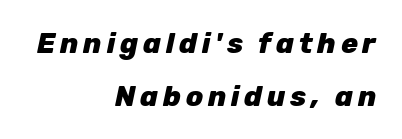
{"italic": "yes", "lean": "right", "slant_degrees": 12, "bold": "yes", "weight": "heavy", "width": "normal", "stroke_contrast": "low", "x_height": "medium", "monospaced": "no", "underline": "no", "align": "right", "line_spacing_ratio": 1.89, "glyph_px": 28}
